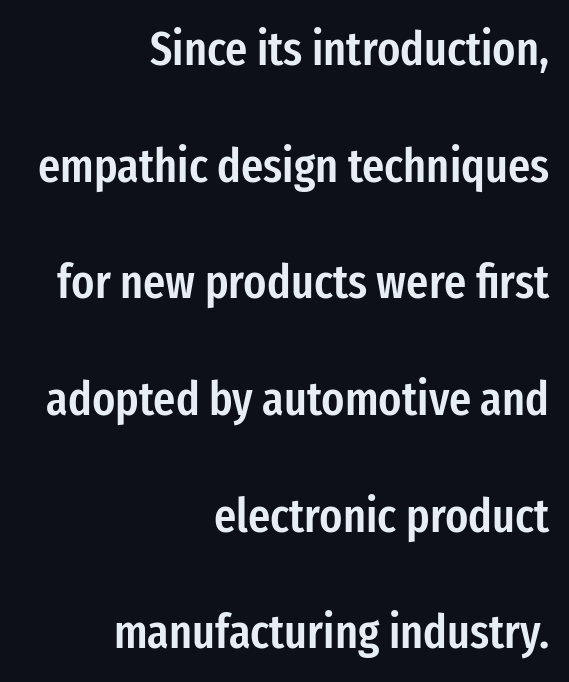
Q: Is the text bold? A: Semi-bold.
Q: Is the text italic (slanted)? A: No, it is upright.
Q: Is the typeface a serif or a sans-serif typeface? A: Sans-serif.
Q: Is the text underlined? A: No.
Q: How is the paragraph aligned? A: Right-aligned.
Q: Is the spacing between letters normal or unusually wide? A: Normal.
Q: Is the spacing between lines tight, normal or loose? A: Loose.
Q: Width (condensed, normal, or wide)? A: Condensed.
Q: Stroke contrast? A: Low.
Q: x-height? A: Medium.
Q: Monospaced? A: No.
